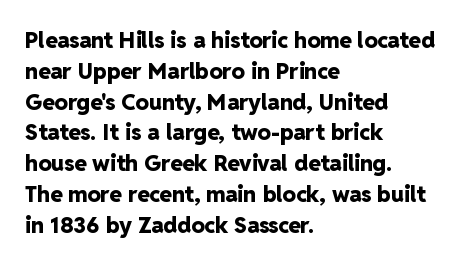
Q: Is the text bold? A: Yes.
Q: Is the text italic (slanted)? A: No, it is upright.
Q: Is the text underlined? A: No.
Q: How is the paragraph aligned? A: Left-aligned.
Q: Is the spacing between letters normal or unusually wide? A: Normal.
Q: Is the spacing between lines tight, normal or loose? A: Normal.
